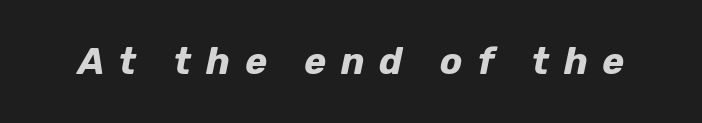
The passage shown is typed in a proportional face where columns would drift. The whole block is typeset with a tilt. Honestly, the letter spacing is so wide it's the main thing you notice. This is heavy type, rendered in bold. Bare-footed words on every line.
